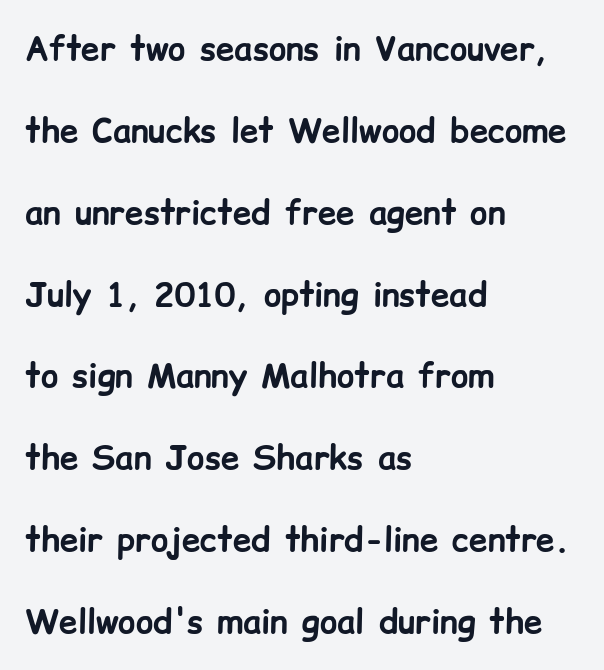
{"serif": "no", "italic": "no", "bold": "yes", "weight": "bold", "width": "normal", "stroke_contrast": "low", "x_height": "medium", "monospaced": "no", "underline": "no", "align": "left", "line_spacing": "loose", "line_spacing_ratio": 2.48, "letter_spacing": "normal", "letter_spacing_em": 0.0, "glyph_px": 33}
